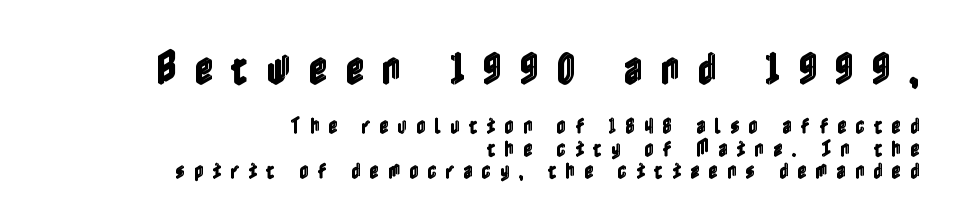
The image shows 36 px condensed type, upright; set right-aligned, line spacing 1.24x, unusually wide letter spacing (+0.5 em), not underlined; the first (top) block is 2.0x larger; a medium x-height.
